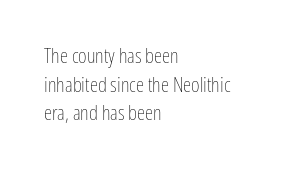
{"italic": "no", "bold": "no", "underline": "no", "align": "left", "line_spacing": "normal", "line_spacing_ratio": 1.36, "letter_spacing": "normal", "letter_spacing_em": 0.0, "glyph_px": 21}
